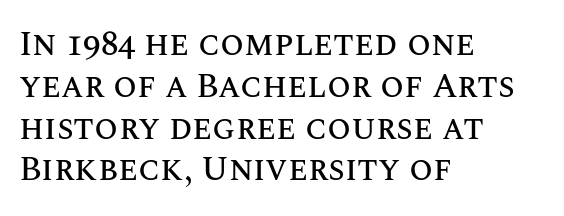
The image shows 34 px text type, upright; set left-aligned, line spacing 1.23x, normal letter spacing, not underlined; medium stroke contrast and a large x-height.
